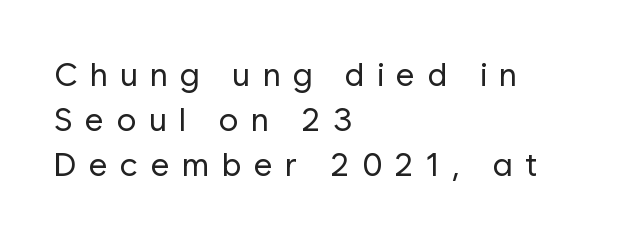
Q: Is the text bold? A: No.
Q: Is the text italic (slanted)? A: No, it is upright.
Q: Is the typeface a serif or a sans-serif typeface? A: Sans-serif.
Q: Is the text underlined? A: No.
Q: How is the paragraph aligned? A: Left-aligned.
Q: Is the spacing between letters normal or unusually wide? A: Unusually wide.
Q: Is the spacing between lines tight, normal or loose? A: Normal.
Q: Width (condensed, normal, or wide)? A: Normal.
Q: Stroke contrast? A: Low.
Q: x-height? A: Medium.
Q: Monospaced? A: No.
